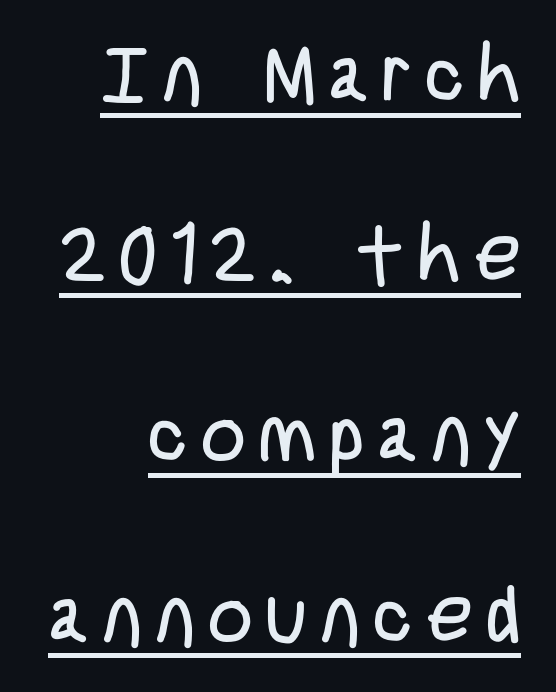
{"serif": "no", "italic": "no", "bold": "no", "weight": "regular", "width": "condensed", "stroke_contrast": "low", "x_height": "large", "monospaced": "no", "underline": "yes", "align": "right", "line_spacing": "loose", "line_spacing_ratio": 2.31, "glyph_px": 78}
